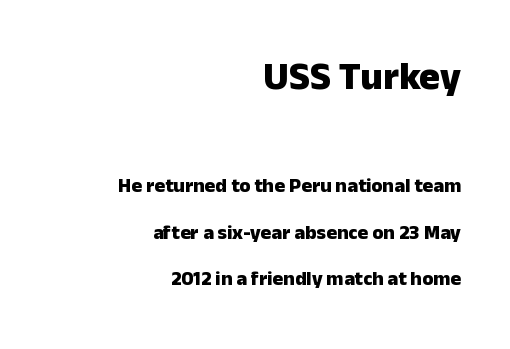
The image shows 39 px heavy sans-serif type, upright; set right-aligned, loose line spacing (2.33x), normal letter spacing, not underlined; the first (top) block is 1.95x larger; low stroke contrast and a medium x-height.
